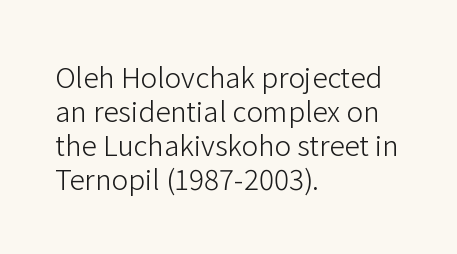
The image shows 28 px light sans-serif type, upright; set left-aligned, line spacing 1.21x, normal letter spacing, not underlined; low stroke contrast and a medium x-height.
